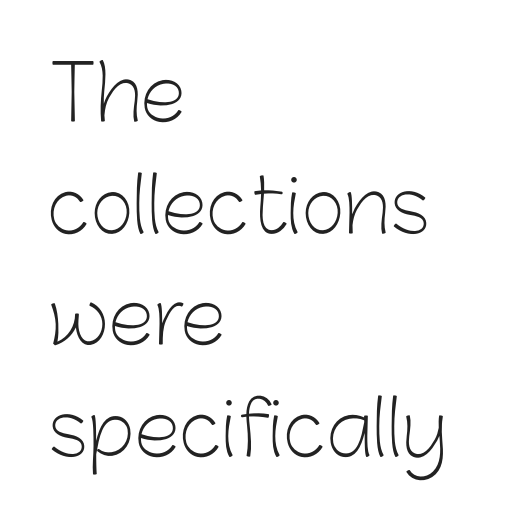
{"serif": "no", "italic": "no", "bold": "no", "weight": "light", "width": "normal", "stroke_contrast": "low", "x_height": "medium", "monospaced": "no", "underline": "no", "align": "left", "line_spacing": "normal", "line_spacing_ratio": 1.49, "letter_spacing": "normal", "letter_spacing_em": 0.0, "glyph_px": 75}
